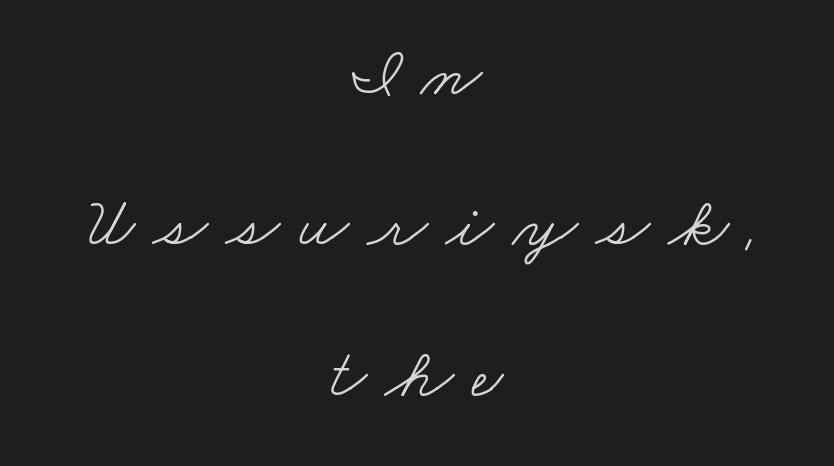
{"serif": "yes", "bold": "no", "weight": "light", "width": "wide", "stroke_contrast": "low", "x_height": "small", "monospaced": "no", "underline": "no", "align": "center", "line_spacing": "loose", "line_spacing_ratio": 2.16, "letter_spacing": "wide", "letter_spacing_em": 0.26, "glyph_px": 70}
